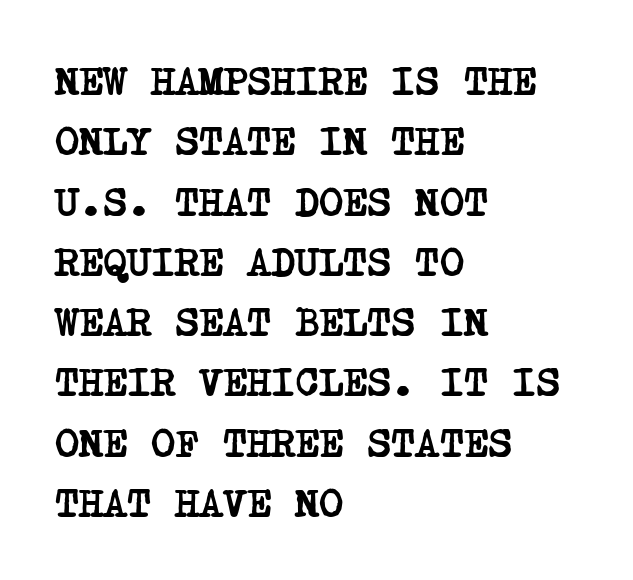
Q: Is the text bold? A: Yes.
Q: Is the typeface a serif or a sans-serif typeface? A: Serif.
Q: Is the text underlined? A: No.
Q: How is the paragraph aligned? A: Left-aligned.
Q: Is the spacing between letters normal or unusually wide? A: Normal.
Q: Is the spacing between lines tight, normal or loose? A: Normal.
Q: Width (condensed, normal, or wide)? A: Condensed.
Q: Stroke contrast? A: Low.
Q: x-height? A: Large.
